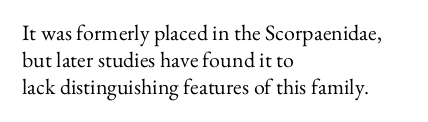
Q: Is the text bold? A: No.
Q: Is the text italic (slanted)? A: No, it is upright.
Q: Is the text underlined? A: No.
Q: How is the paragraph aligned? A: Left-aligned.
Q: Is the spacing between letters normal or unusually wide? A: Normal.
